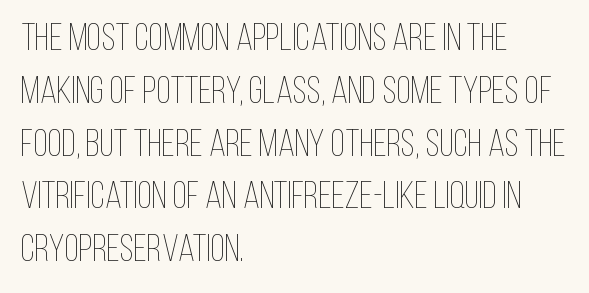
All the whitespace from short lines collects on the right. Tracking here is standard; glyphs follow each other at the usual distance. Each letter keeps its own natural width here, so spacing adapts to shape. This rendering features lettering with no underline.
